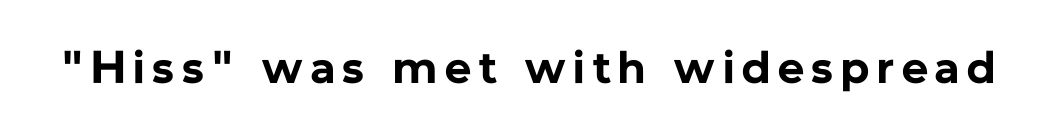
{"serif": "no", "italic": "no", "bold": "yes", "weight": "bold", "width": "normal", "stroke_contrast": "low", "x_height": "medium", "monospaced": "no", "underline": "no", "glyph_px": 46}
